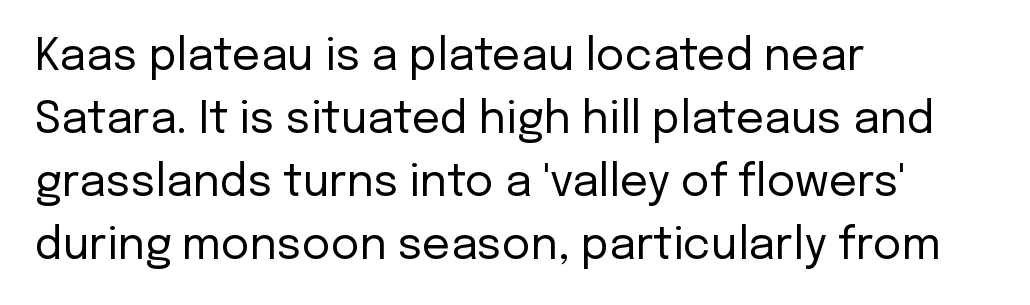
The image shows 44 px regular-weight sans-serif type, upright; set left-aligned, normal line spacing (1.43x), normal letter spacing, not underlined; low stroke contrast and a medium x-height.
